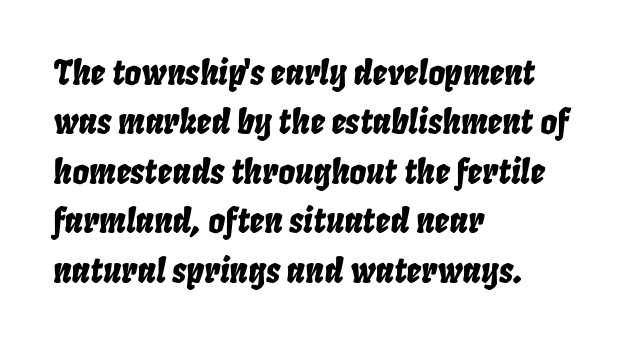
Q: Is the text italic (slanted)? A: Yes, it leans right by about 8 degrees.
Q: Is the text underlined? A: No.
Q: How is the paragraph aligned? A: Left-aligned.
Q: Is the spacing between letters normal or unusually wide? A: Normal.
Q: Is the spacing between lines tight, normal or loose? A: Normal.
Q: Width (condensed, normal, or wide)? A: Condensed.
Q: Stroke contrast? A: Low.
Q: x-height? A: Large.
Q: Monospaced? A: No.
